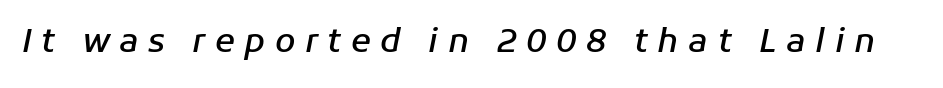
{"italic": "yes", "lean": "right", "slant_degrees": 11, "bold": "semi", "weight": "semibold", "width": "normal", "stroke_contrast": "low", "x_height": "medium", "monospaced": "no", "underline": "no", "letter_spacing": "wide", "letter_spacing_em": 0.29, "glyph_px": 33}
